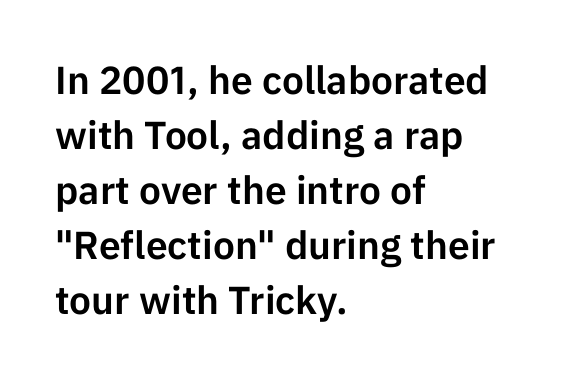
{"serif": "no", "italic": "no", "width": "normal", "stroke_contrast": "low", "x_height": "medium", "monospaced": "no", "underline": "no", "align": "left", "line_spacing": "normal", "line_spacing_ratio": 1.41, "letter_spacing": "normal", "letter_spacing_em": 0.0, "glyph_px": 39}
